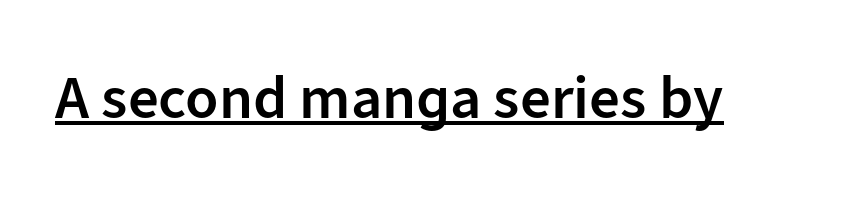
A bit beefed up — I'd call it semibold rather than bold. Students, note that the glyphs here touch the page at normal intervals. Unlike italic type, these characters show no tilt at all. This is sans-serif lettering, the kind often seen on screens and signage. Character widths vary here, with narrow letters taking less room than wide ones.
